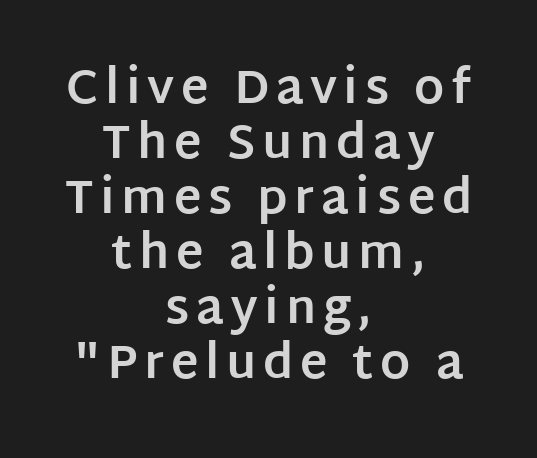
{"serif": "no", "italic": "no", "bold": "yes", "weight": "bold", "width": "normal", "stroke_contrast": "low", "x_height": "large", "monospaced": "no", "underline": "no", "align": "center", "line_spacing_ratio": 1.17, "glyph_px": 47}
